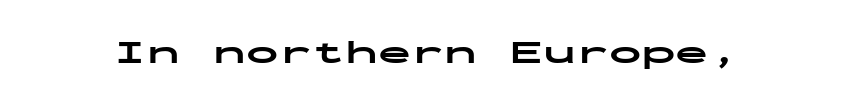
Unmarked baselines from the first word to the last. The rendering keeps characters at their native spacing. The typography opts for an upright posture over an oblique one. Pretty heavy lettering here — definitely bold.
